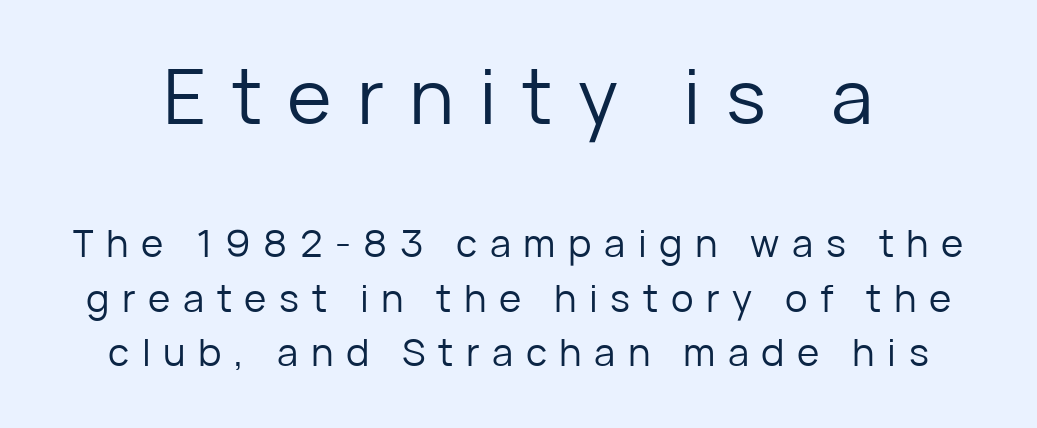
Compared with typical body copy, the letter spacing here is much looser. The rendering shrinks the type as you move from the upper chunk to the lower. Posture: upright roman. The strokes carry an ordinary text weight at most. To sum up the face: it is a sans, with no serifs.
